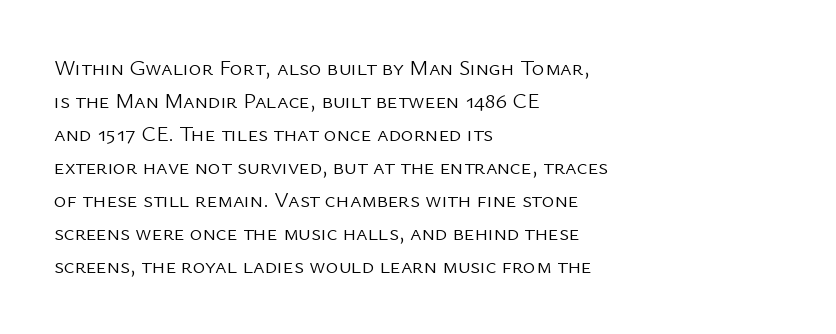
The image shows 22 px text type, upright; set left-aligned, normal line spacing (1.5x), normal letter spacing, not underlined.
